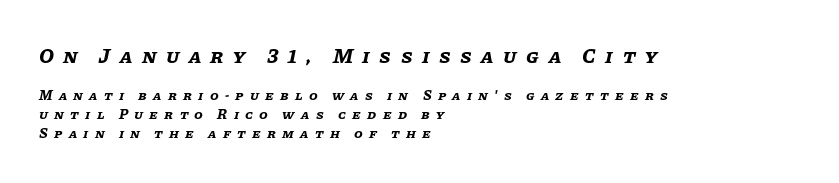
The image shows 21 px bold type, italic (leaning right); set left-aligned, normal line spacing (1.36x), unusually wide letter spacing (+0.45 em), not underlined; the first (top) block is 1.5x larger.
